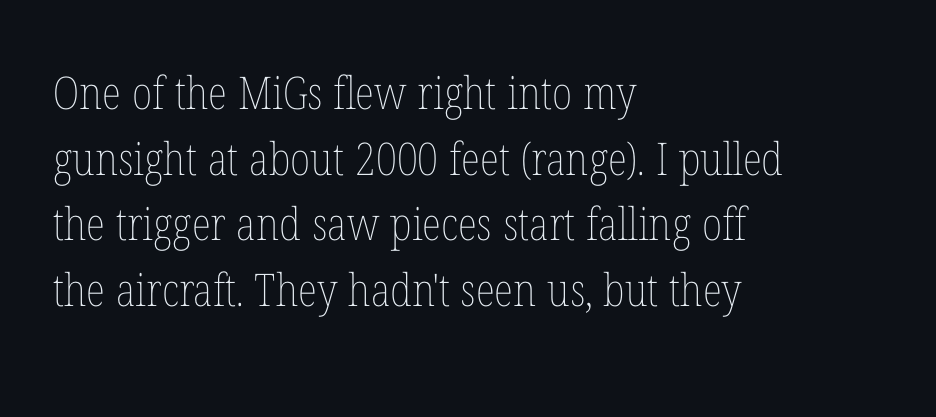
The image shows 45 px thin, condensed type, upright; set left-aligned, normal line spacing (1.46x), normal letter spacing, not underlined; low stroke contrast and a medium x-height.
